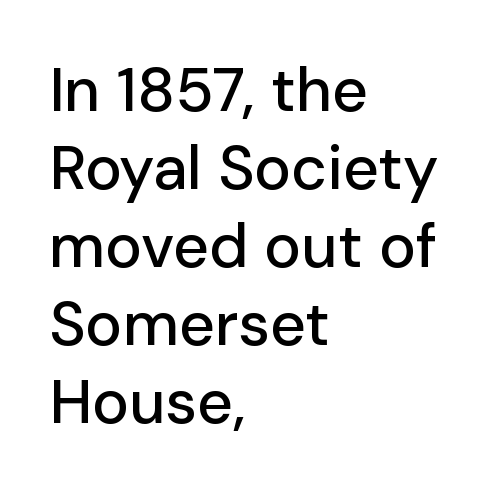
The image shows 62 px sans-serif type, upright; set left-aligned, normal line spacing (1.26x), normal letter spacing, not underlined; low stroke contrast and a medium x-height.
